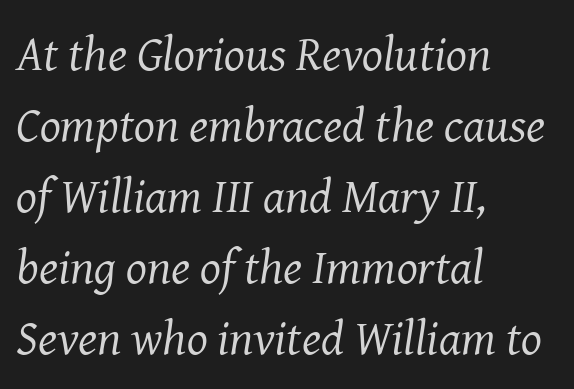
{"serif": "yes", "italic": "yes", "lean": "right", "slant_degrees": 8, "bold": "no", "weight": "regular", "width": "normal", "stroke_contrast": "medium", "x_height": "medium", "monospaced": "no", "underline": "no", "align": "left", "line_spacing": "normal", "line_spacing_ratio": 1.45, "letter_spacing": "normal", "letter_spacing_em": 0.0, "glyph_px": 49}
